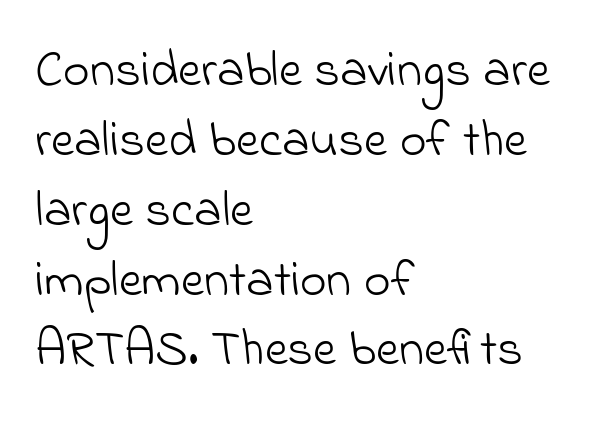
All the whitespace from short lines collects on the right. What's the leading like? Ordinary, nothing unusual. The letters sit at their default tracking, neither squeezed nor spread. Typographically, this falls in the sans-serif category. This is not heavy type; no bold has been used. The rendering uses natural spacing where letterforms have individual widths.
